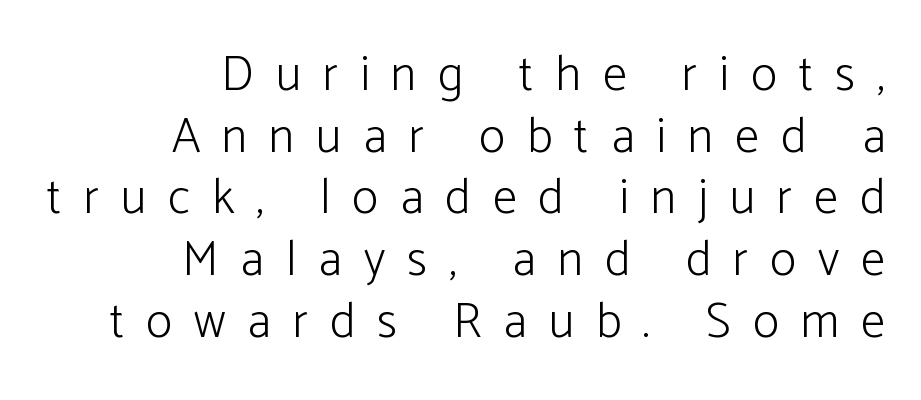
Quick note: underline off. The paragraph has a hard right edge and a soft left edge. Each stroke keeps to a modest, everyday thickness or less. Regarding serifs, this sample does without them.
